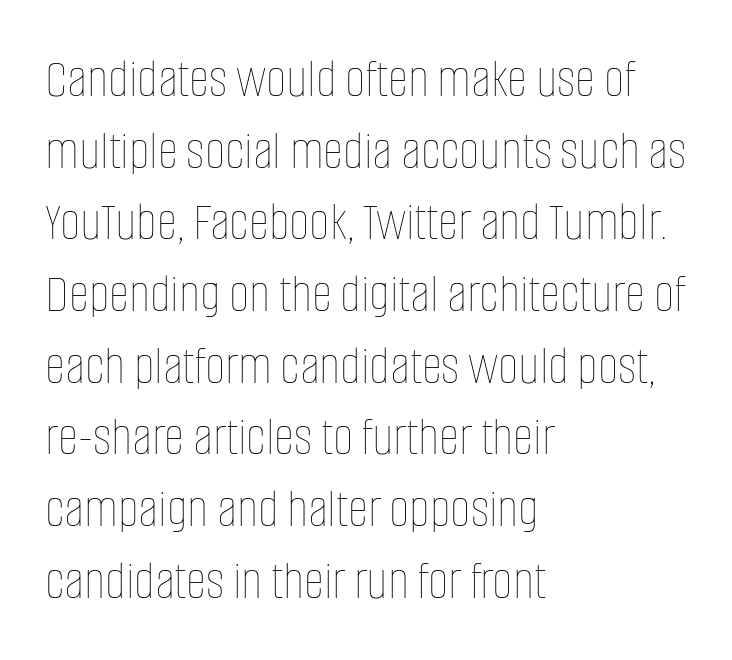
Q: Is the text bold? A: No.
Q: Is the text italic (slanted)? A: No, it is upright.
Q: Is the text underlined? A: No.
Q: How is the paragraph aligned? A: Left-aligned.
Q: Is the spacing between letters normal or unusually wide? A: Normal.
Q: Is the spacing between lines tight, normal or loose? A: Normal.
Q: Width (condensed, normal, or wide)? A: Condensed.
Q: Stroke contrast? A: Low.
Q: x-height? A: Large.
Q: Monospaced? A: No.
